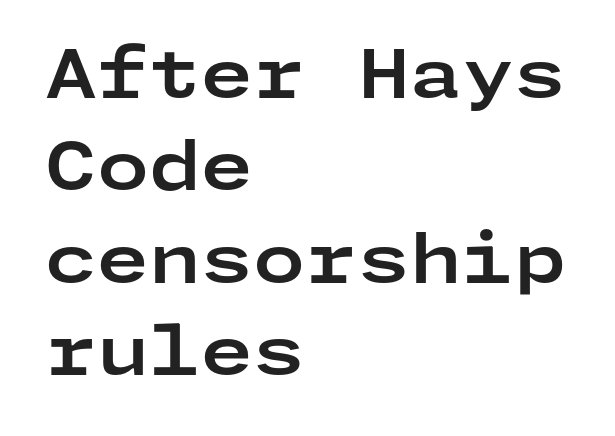
The image shows 67 px bold, wide sans-serif type, upright; set left-aligned, normal line spacing (1.38x), normal letter spacing, not underlined; low stroke contrast and a medium x-height.
